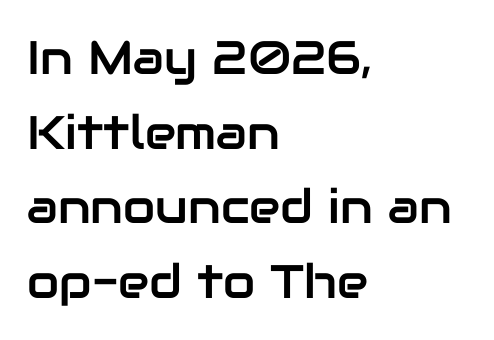
The image shows 47 px sans-serif type, upright; set left-aligned, normal line spacing (1.59x), normal letter spacing, not underlined; low stroke contrast and a medium x-height.
